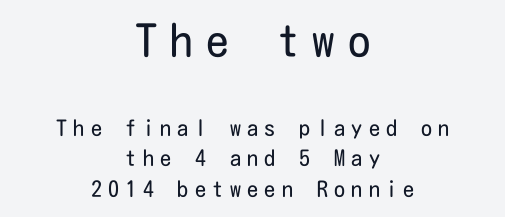
Lines of text with bare space underneath. The type sits square on the baseline with zero lean. A typesetter would call this leading conventional body-copy spacing. Bold? No — there's no thickening of the strokes. Which margin do the lines hug? Neither — every line sits in the middle. Nope, no serifs anywhere on these letters.
